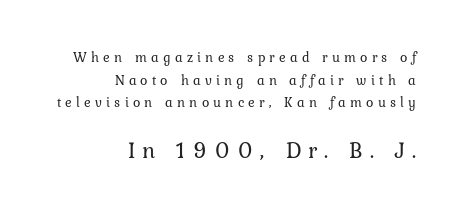
Q: Is the text bold? A: No.
Q: Is the text italic (slanted)? A: No, it is upright.
Q: Is the text underlined? A: No.
Q: How is the paragraph aligned? A: Right-aligned.
Q: Is the spacing between letters normal or unusually wide? A: Unusually wide.
Q: Is the spacing between lines tight, normal or loose? A: Normal.
Q: Which block of text is set in a larger size, the first (top) or the second (bottom)? A: The second (bottom) one.
